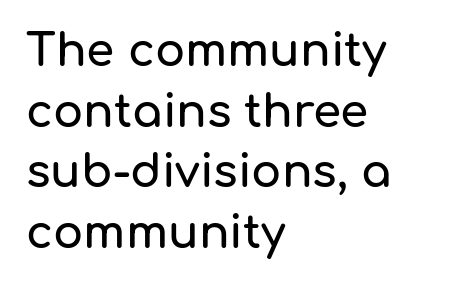
The image shows 45 px sans-serif type, upright; set left-aligned, normal line spacing (1.35x), normal letter spacing, not underlined; low stroke contrast and a medium x-height.
